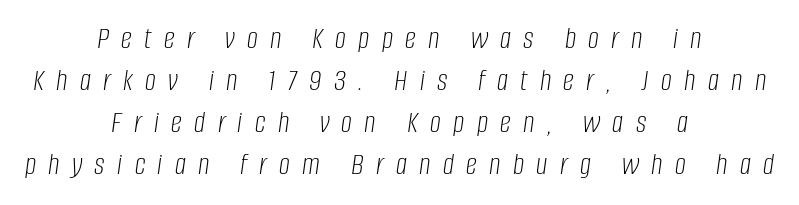
The image shows 31 px light, condensed type, italic (leaning right); set centered, normal line spacing (1.36x), unusually wide letter spacing (+0.4 em), not underlined; low stroke contrast and a large x-height.
